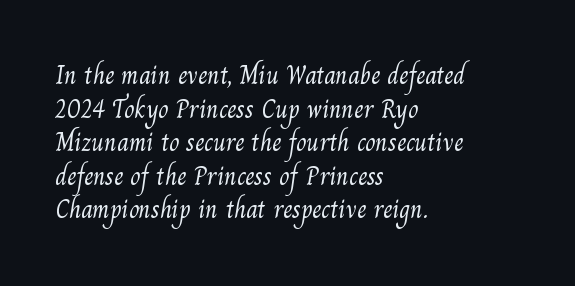
No word sits above an underline. The vertical gap from one line to the next is medium. Counters stay open thanks to moderate or lighter strokes. These lines stack with their left ends in a neat column. Standard letterfit; no display-style spreading of the glyphs.
